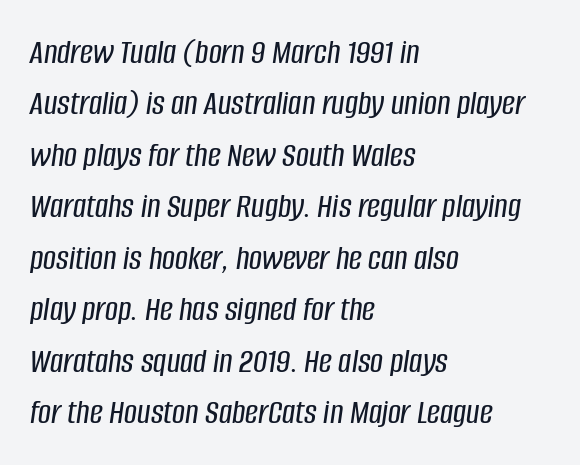
The image shows 36 px condensed type, italic (leaning right); set left-aligned, normal line spacing (1.43x), normal letter spacing, not underlined; low stroke contrast and a large x-height.
